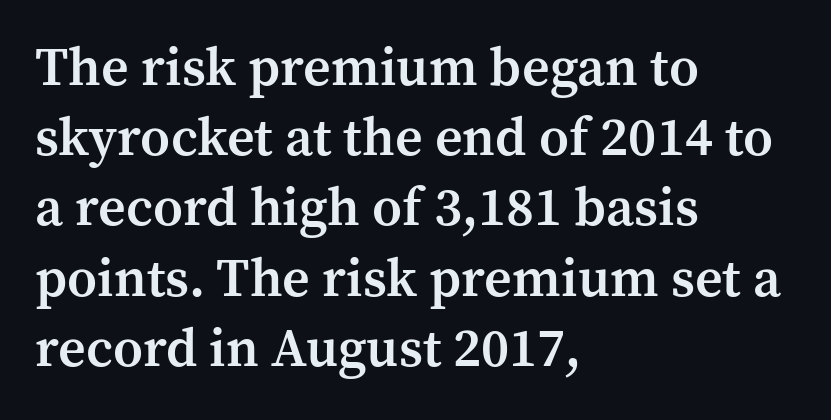
{"serif": "yes", "italic": "no", "bold": "semi", "weight": "semibold", "width": "normal", "stroke_contrast": "medium", "x_height": "medium", "monospaced": "no", "underline": "no", "align": "left", "line_spacing": "normal", "line_spacing_ratio": 1.3, "letter_spacing": "normal", "letter_spacing_em": 0.0, "glyph_px": 54}
